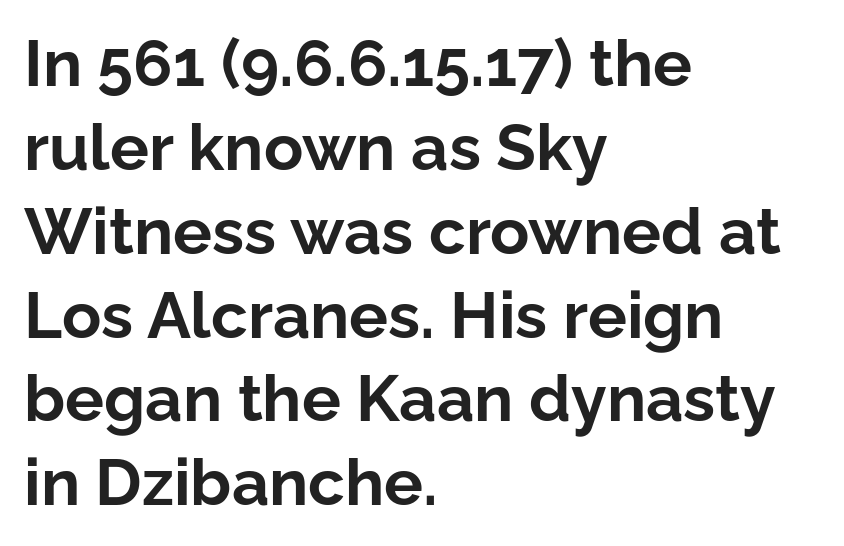
Typesetter's note: full bold, strokes at maximum text heaviness. The characters display no serif detailing; their extremities are plain. The paragraph has a hard left edge and a soft right edge. The space between consecutive lines is moderate.
